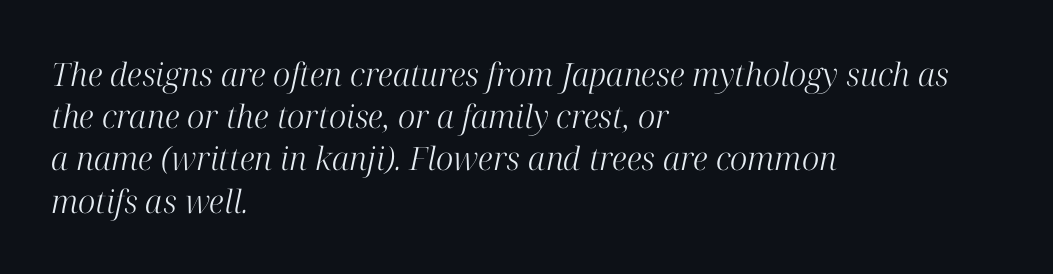
Proportional: the letters do not fall into vertical columns. Italic: yes, the glyphs are oblique. This sample keeps an unexceptional amount of space between lines. The zone under the glyphs is completely vacant. Serifs: yes, visible at the terminals of the letterforms. The font is comparable to plain body text, perhaps lighter.
